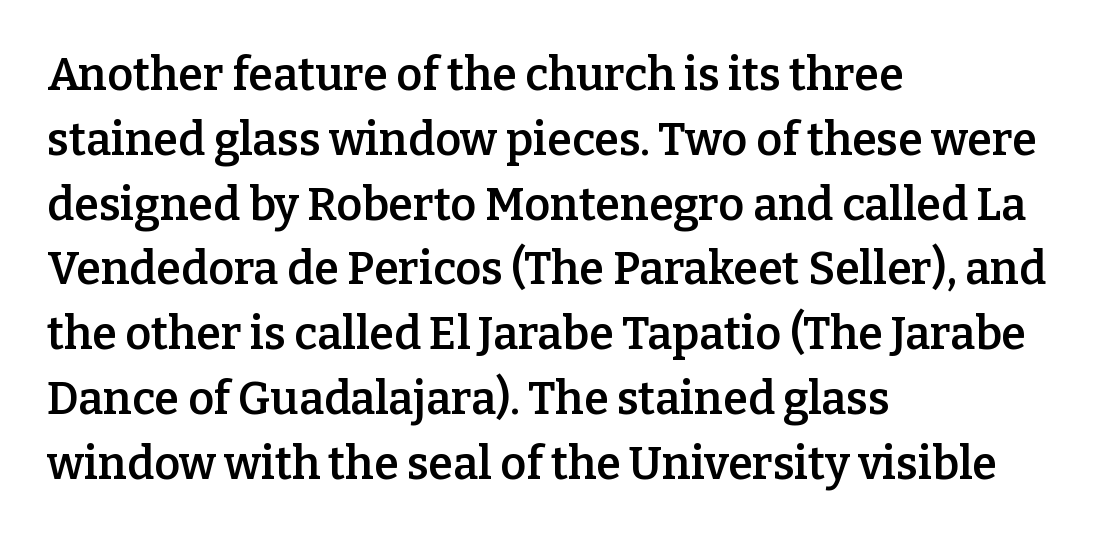
The image shows 45 px semibold serif type, upright; set left-aligned, normal line spacing (1.44x), normal letter spacing, not underlined; low stroke contrast and a medium x-height.
